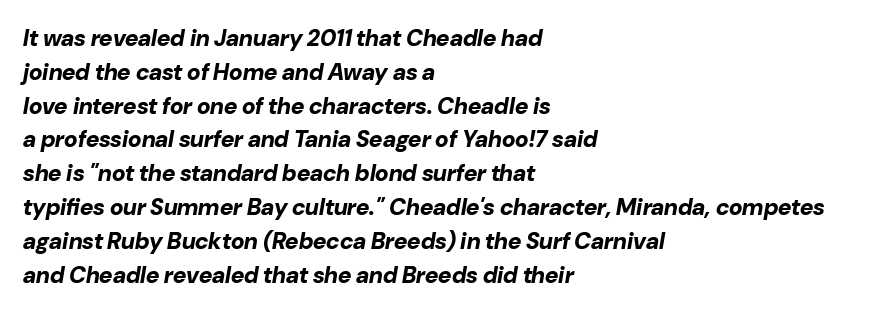
Q: Is the text bold? A: Yes.
Q: Is the text italic (slanted)? A: Yes, it leans right by about 10 degrees.
Q: Is the text underlined? A: No.
Q: How is the paragraph aligned? A: Left-aligned.
Q: Is the spacing between letters normal or unusually wide? A: Normal.
Q: Is the spacing between lines tight, normal or loose? A: Normal.
